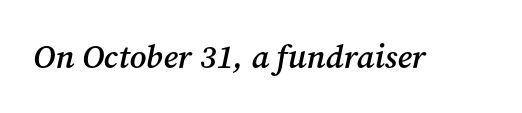
The image shows 33 px semibold serif type, italic (leaning right); set normal letter spacing, not underlined; medium stroke contrast and a medium x-height.
